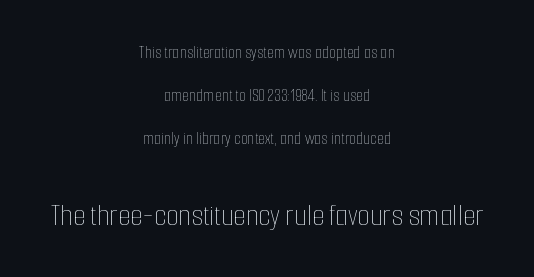
Q: Is the text bold? A: No.
Q: Is the text italic (slanted)? A: No, it is upright.
Q: Is the text underlined? A: No.
Q: How is the paragraph aligned? A: Centered.
Q: Is the spacing between letters normal or unusually wide? A: Normal.
Q: Is the spacing between lines tight, normal or loose? A: Loose.
Q: Which block of text is set in a larger size, the first (top) or the second (bottom)? A: The second (bottom) one.
Q: Width (condensed, normal, or wide)? A: Condensed.
Q: Stroke contrast? A: Low.
Q: x-height? A: Medium.
Q: Monospaced? A: No.
